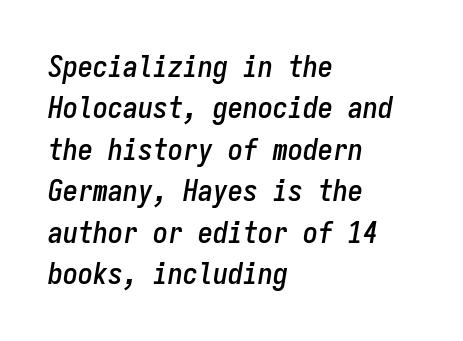
If you drew a line through each stem, it would be angled. Compared with typical paragraphs, the rows here are spaced about the same. Lines of text with bare space underneath. Short and long lines alike share a common starting point at left. No extra tracking has been applied to these lines. This sample has the even, mechanical cadence of fixed-width lettering.
